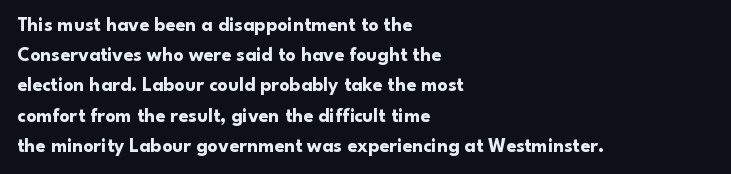
Where is the straight margin? On the left. Between one letter and the next there's only the usual sliver of space. Is there any slant? The stems are plumb. Every letter is thick-stroked: bold, no question.
